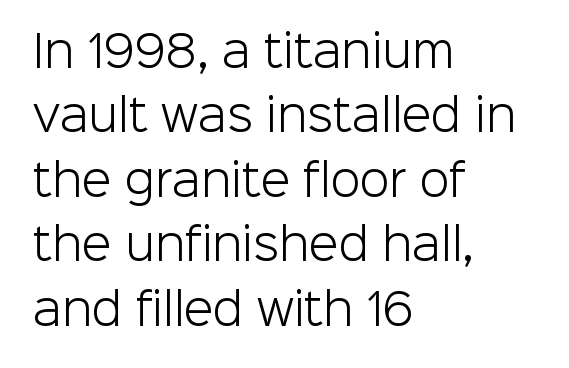
Q: Is the text bold? A: No.
Q: Is the text italic (slanted)? A: No, it is upright.
Q: Is the typeface a serif or a sans-serif typeface? A: Sans-serif.
Q: Is the text underlined? A: No.
Q: How is the paragraph aligned? A: Left-aligned.
Q: Is the spacing between letters normal or unusually wide? A: Normal.
Q: Is the spacing between lines tight, normal or loose? A: Normal.
Q: Width (condensed, normal, or wide)? A: Normal.
Q: Stroke contrast? A: Low.
Q: x-height? A: Medium.
Q: Monospaced? A: No.
